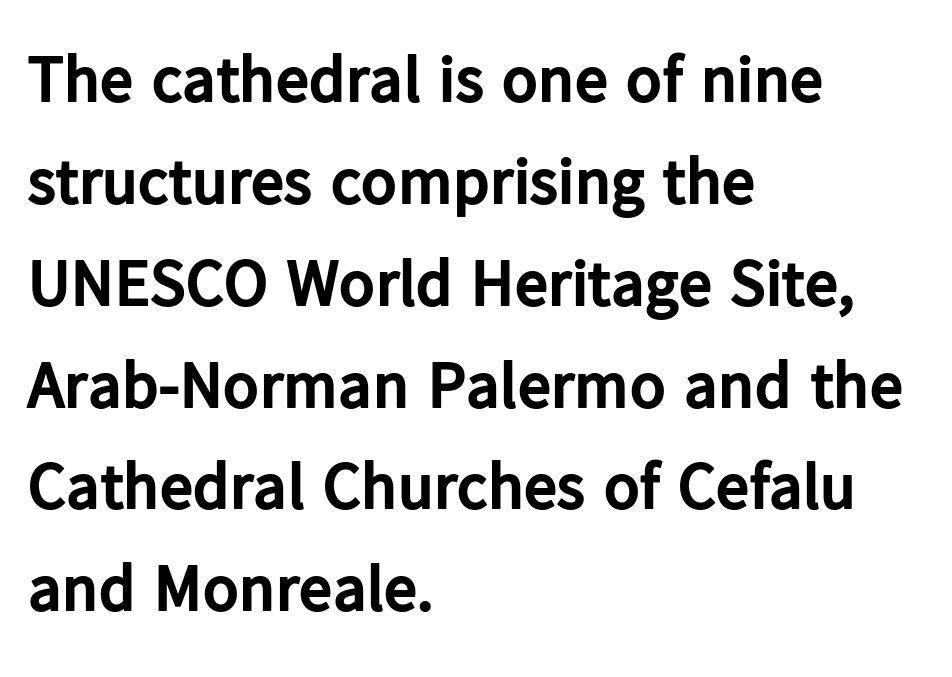
{"serif": "no", "italic": "no", "bold": "yes", "weight": "bold", "width": "normal", "stroke_contrast": "low", "x_height": "medium", "monospaced": "no", "underline": "no", "align": "left", "line_spacing": "normal", "line_spacing_ratio": 1.52, "letter_spacing": "normal", "letter_spacing_em": 0.0, "glyph_px": 67}
